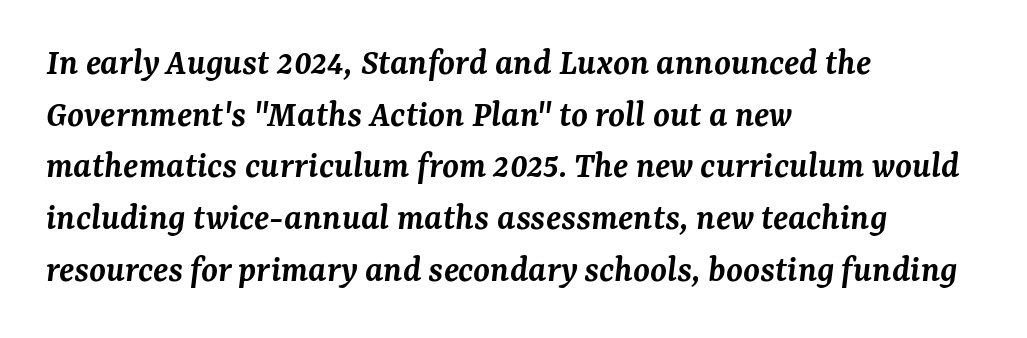
The image shows 38 px semibold serif type, italic (leaning right); set left-aligned, normal line spacing (1.36x), normal letter spacing, not underlined; medium stroke contrast and a medium x-height.
